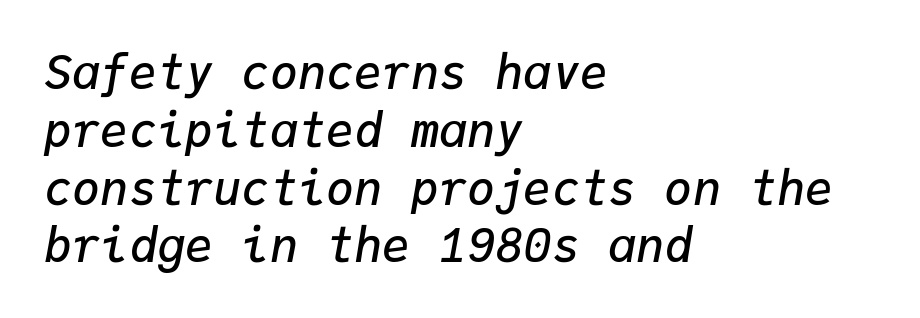
A typesetter would call this monospace, since all characters share one set width. A typesetter would mark this as italic. The strip under each line holds only bare page. Each glyph is drawn with semibold strokes, heavier than normal yet not fully bold.
